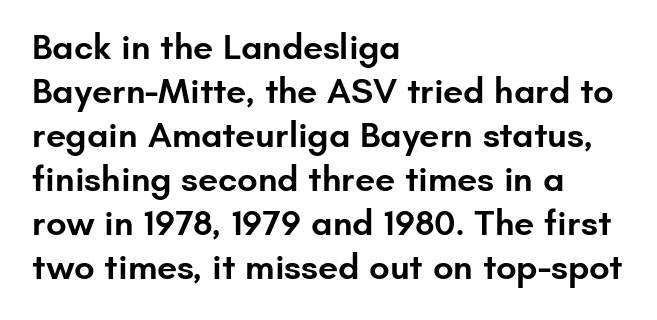
Is this a fixed-width face? No — the glyphs have proportional, varying widths. A sans-serif font was chosen for this passage. The zone under the glyphs is completely vacant. Every stem runs plumb, perpendicular to the baseline.
